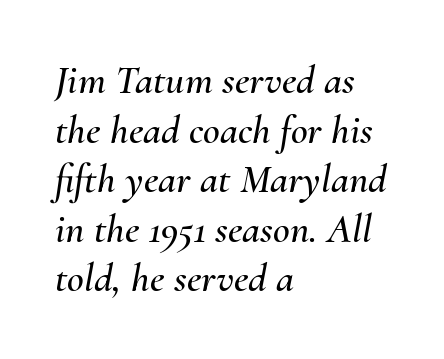
Q: Is the text italic (slanted)? A: Yes, it leans right by about 10 degrees.
Q: Is the text underlined? A: No.
Q: How is the paragraph aligned? A: Left-aligned.
Q: Is the spacing between letters normal or unusually wide? A: Normal.
Q: Width (condensed, normal, or wide)? A: Normal.
Q: Stroke contrast? A: Medium.
Q: x-height? A: Small.
Q: Monospaced? A: No.
